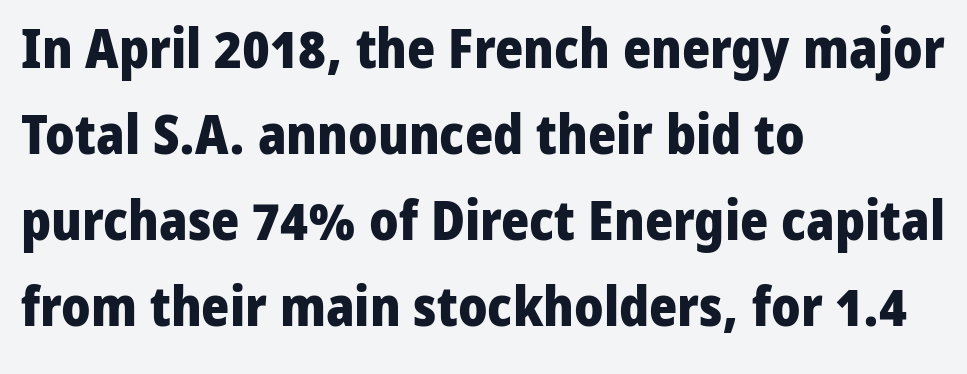
The image shows 54 px heavy sans-serif type, upright; set left-aligned, normal line spacing (1.59x), normal letter spacing, not underlined; low stroke contrast and a medium x-height.
